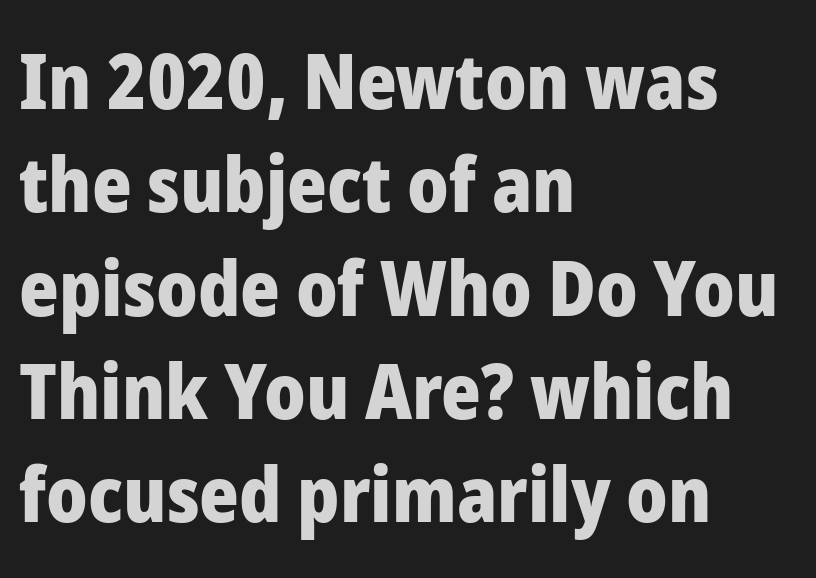
The image shows 76 px heavy sans-serif type, upright; set left-aligned, normal line spacing (1.36x), normal letter spacing, not underlined; low stroke contrast and a medium x-height.
